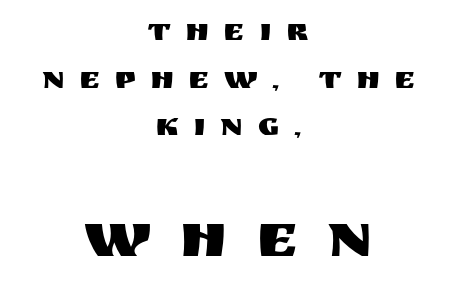
{"serif": "no", "italic": "no", "width": "normal", "stroke_contrast": "medium", "x_height": "large", "monospaced": "no", "underline": "no", "align": "center", "line_spacing": "normal", "line_spacing_ratio": 1.49, "letter_spacing": "wide", "letter_spacing_em": 0.45, "larger_block": "second", "size_ratio": 2.0, "glyph_px": 64}
